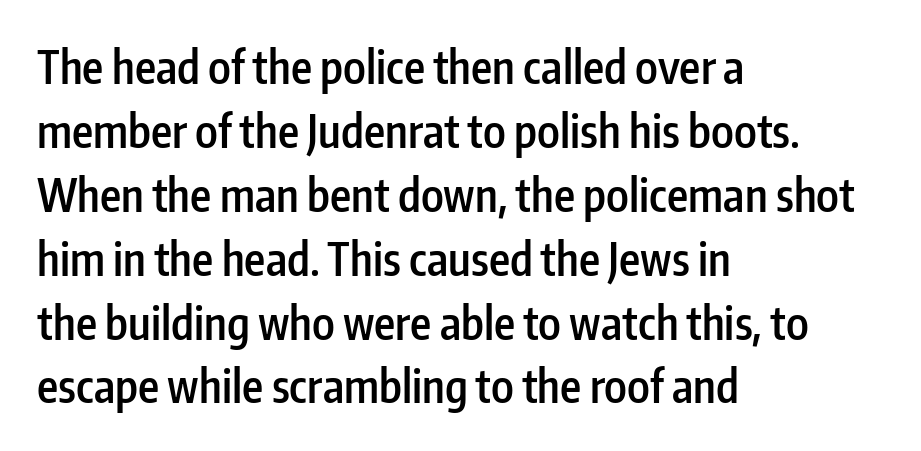
Q: Is the text bold? A: Semi-bold.
Q: Is the text italic (slanted)? A: No, it is upright.
Q: Is the typeface a serif or a sans-serif typeface? A: Sans-serif.
Q: Is the text underlined? A: No.
Q: How is the paragraph aligned? A: Left-aligned.
Q: Is the spacing between letters normal or unusually wide? A: Normal.
Q: Is the spacing between lines tight, normal or loose? A: Normal.
Q: Width (condensed, normal, or wide)? A: Condensed.
Q: Stroke contrast? A: Low.
Q: x-height? A: Medium.
Q: Monospaced? A: No.
